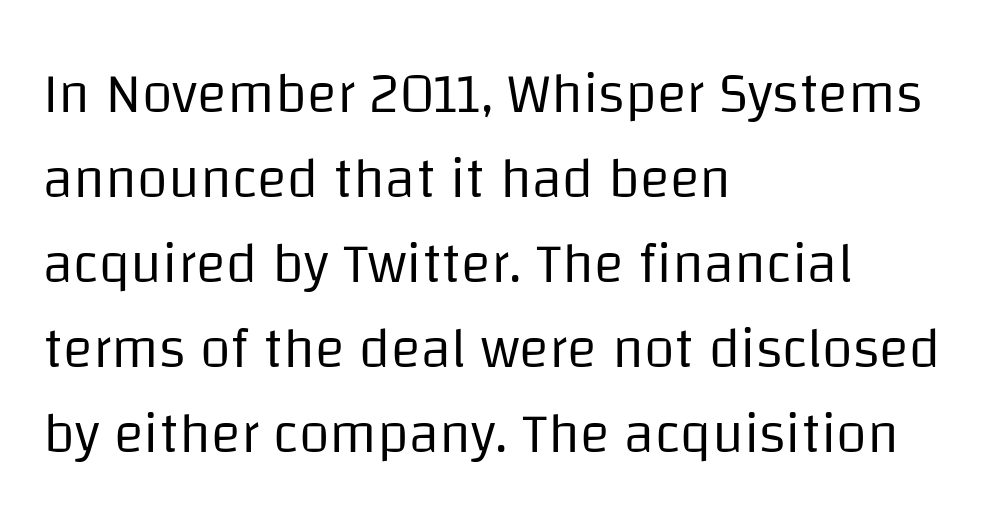
Q: Is the text bold? A: No.
Q: Is the text italic (slanted)? A: No, it is upright.
Q: Is the typeface a serif or a sans-serif typeface? A: Sans-serif.
Q: Is the text underlined? A: No.
Q: How is the paragraph aligned? A: Left-aligned.
Q: Is the spacing between letters normal or unusually wide? A: Normal.
Q: Is the spacing between lines tight, normal or loose? A: Normal.
Q: Width (condensed, normal, or wide)? A: Normal.
Q: Stroke contrast? A: Low.
Q: x-height? A: Large.
Q: Monospaced? A: No.
